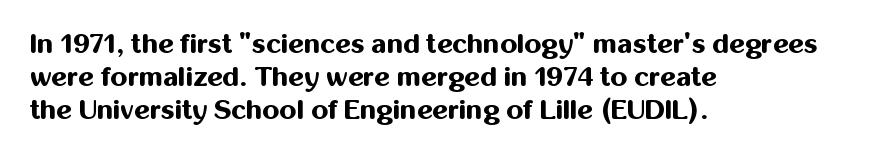
The image shows 27 px bold type, upright; set left-aligned, line spacing 1.23x, normal letter spacing, not underlined.
